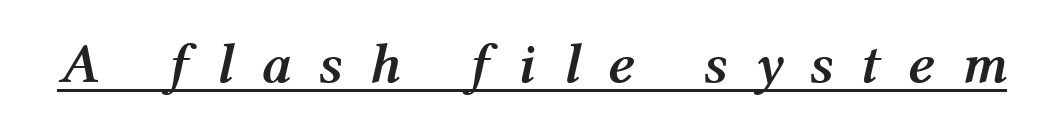
{"italic": "yes", "lean": "right", "slant_degrees": 12, "bold": "yes", "weight": "semibold", "width": "normal", "stroke_contrast": "medium", "x_height": "medium", "monospaced": "no", "underline": "yes", "letter_spacing": "wide", "letter_spacing_em": 0.49, "glyph_px": 56}
